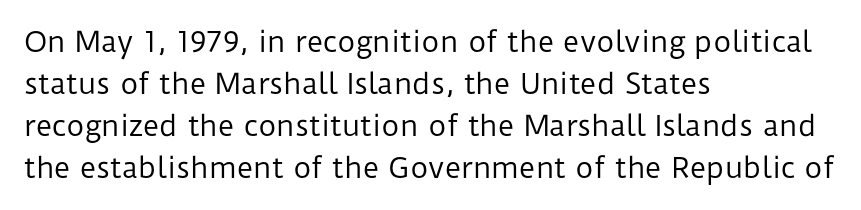
The horizontal fit of the characters is conventional and even. Unlike a traditional serif, this face leaves its strokes unadorned. You could not count columns in this text — the font is proportionally spaced. Italic? Not at all — the glyphs are vertical. The face looks like a standard text weight, possibly lighter.
